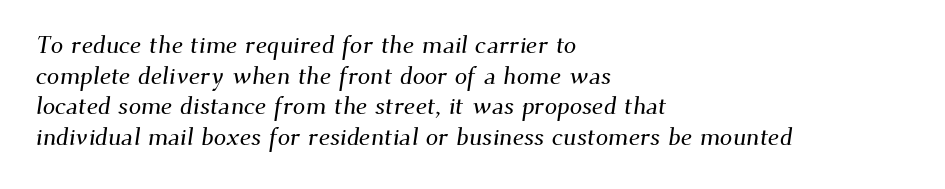
Q: Is the text underlined? A: No.
Q: How is the paragraph aligned? A: Left-aligned.
Q: Is the spacing between letters normal or unusually wide? A: Normal.
